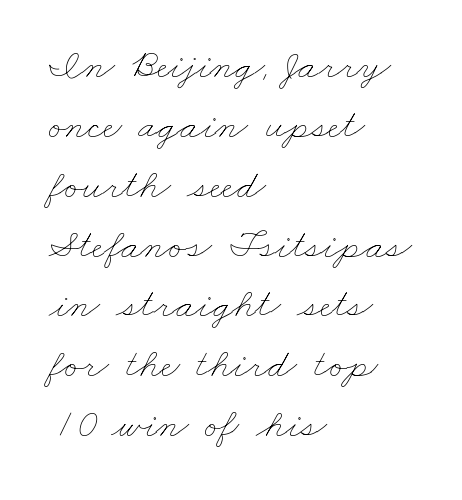
Q: Is the text bold? A: No.
Q: Is the text underlined? A: No.
Q: How is the paragraph aligned? A: Left-aligned.
Q: Is the spacing between letters normal or unusually wide? A: Normal.
Q: Is the spacing between lines tight, normal or loose? A: Normal.
Q: Width (condensed, normal, or wide)? A: Wide.
Q: Stroke contrast? A: Low.
Q: x-height? A: Small.
Q: Monospaced? A: No.
